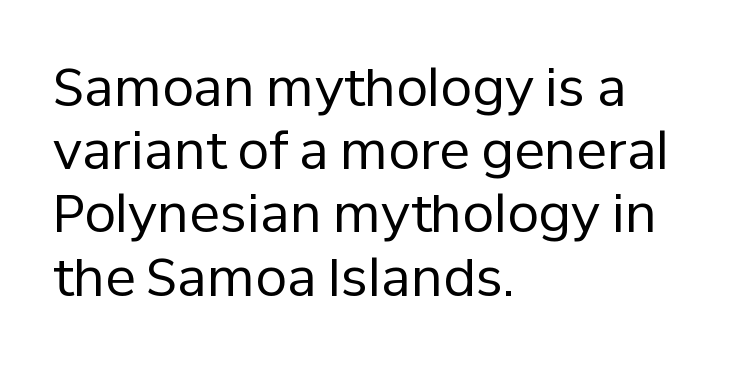
The image shows 51 px regular-weight sans-serif type, upright; set left-aligned, line spacing 1.24x, normal letter spacing, not underlined; low stroke contrast and a medium x-height.
